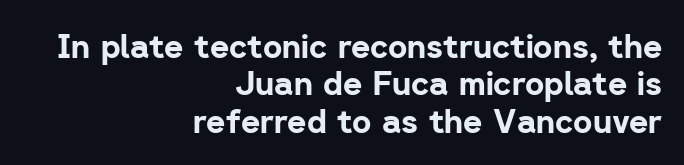
Q: Is the text bold? A: Yes.
Q: Is the text italic (slanted)? A: No, it is upright.
Q: Is the typeface a serif or a sans-serif typeface? A: Sans-serif.
Q: Is the text underlined? A: No.
Q: How is the paragraph aligned? A: Right-aligned.
Q: Is the spacing between letters normal or unusually wide? A: Normal.
Q: Is the spacing between lines tight, normal or loose? A: Tight.
Q: Width (condensed, normal, or wide)? A: Normal.
Q: Stroke contrast? A: Low.
Q: x-height? A: Medium.
Q: Monospaced? A: No.
